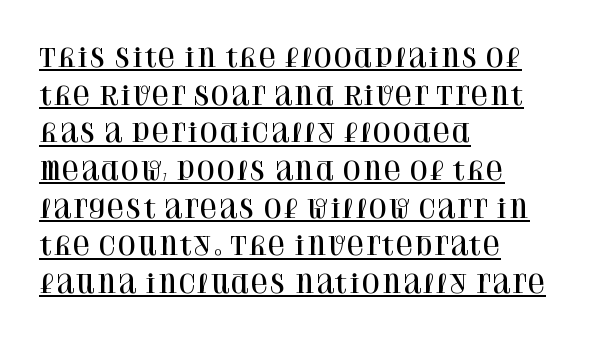
{"italic": "no", "underline": "yes", "align": "left", "line_spacing": "normal", "line_spacing_ratio": 1.57, "letter_spacing": "normal", "letter_spacing_em": 0.0, "glyph_px": 24}
